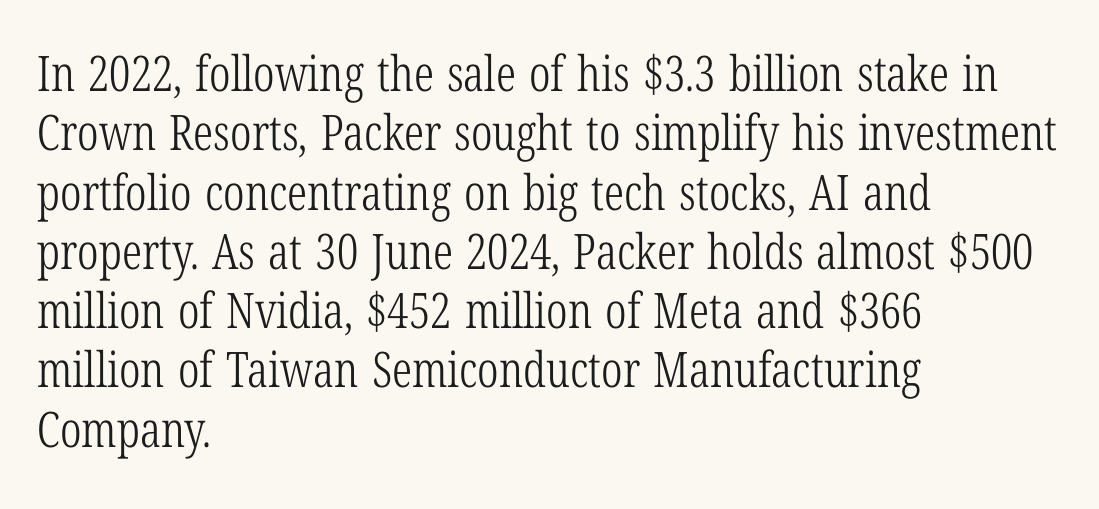
Q: Is the text bold? A: No.
Q: Is the text italic (slanted)? A: No, it is upright.
Q: Is the typeface a serif or a sans-serif typeface? A: Serif.
Q: Is the text underlined? A: No.
Q: How is the paragraph aligned? A: Left-aligned.
Q: Is the spacing between letters normal or unusually wide? A: Normal.
Q: Width (condensed, normal, or wide)? A: Condensed.
Q: Stroke contrast? A: Low.
Q: x-height? A: Medium.
Q: Monospaced? A: No.
